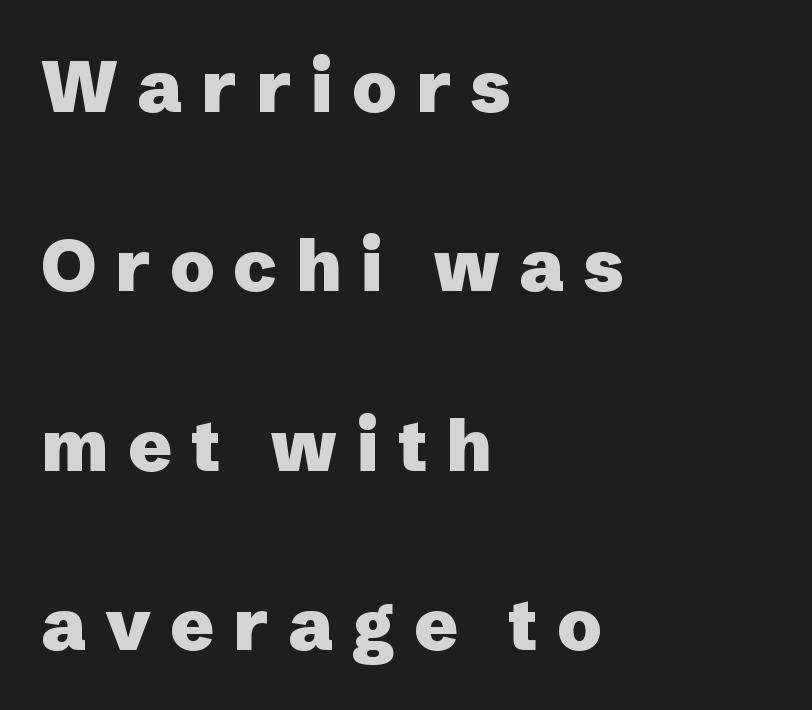
The image shows 72 px heavy sans-serif type, upright; set left-aligned, loose line spacing (2.49x), unusually wide letter spacing (+0.26 em), not underlined; low stroke contrast and a medium x-height.
